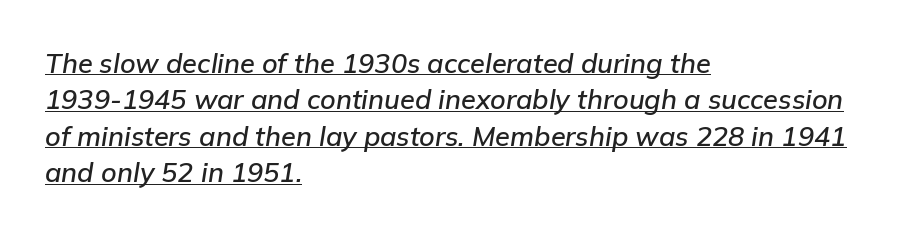
{"italic": "yes", "lean": "right", "slant_degrees": 9, "underline": "yes", "align": "left", "line_spacing": "normal", "line_spacing_ratio": 1.35, "letter_spacing": "normal", "letter_spacing_em": 0.0, "glyph_px": 27}
